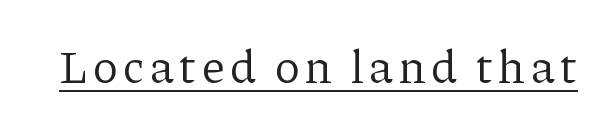
Q: Is the text bold? A: No.
Q: Is the text italic (slanted)? A: No, it is upright.
Q: Is the typeface a serif or a sans-serif typeface? A: Serif.
Q: Is the text underlined? A: Yes.
Q: Width (condensed, normal, or wide)? A: Normal.
Q: Stroke contrast? A: Low.
Q: x-height? A: Medium.
Q: Monospaced? A: No.
